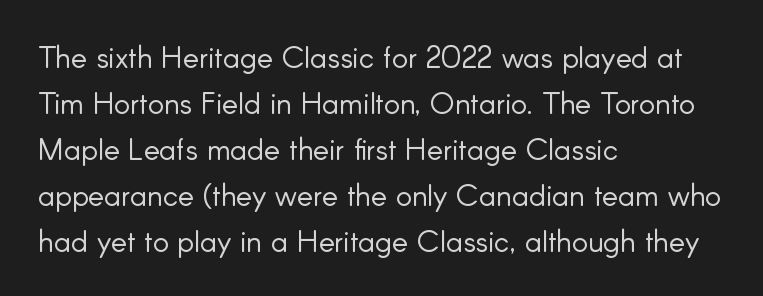
{"serif": "no", "italic": "no", "bold": "no", "weight": "light", "width": "normal", "stroke_contrast": "low", "x_height": "small", "monospaced": "no", "underline": "no", "align": "left", "line_spacing": "normal", "line_spacing_ratio": 1.53, "letter_spacing": "normal", "letter_spacing_em": 0.0, "glyph_px": 30}
